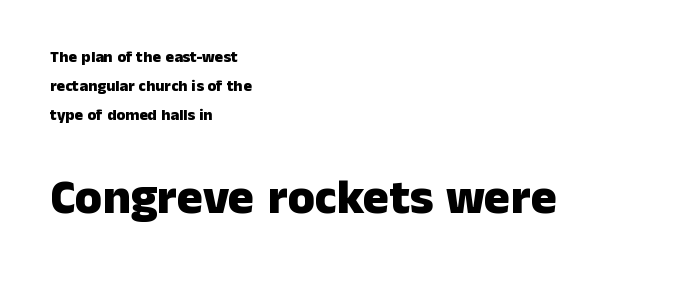
Is this a fixed-width face? No — the glyphs have proportional, varying widths. The passage shown begins with its smaller block and ends with its larger one. This is roman type, the default non-slanted kind. Caption: standard tracking, unaltered. Nobody drew a line under any word here.
